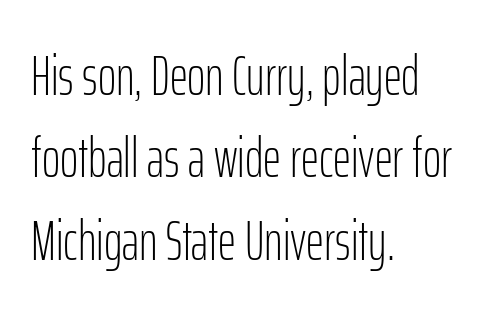
The letters carry no serifs — their stems end cleanly without finishing strokes. Underlining? Definitely not there. Vertical spacing — default. The face used here is rendered with its standard letterfit.
